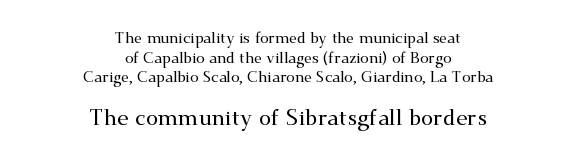
The image shows 22 px text type, upright; set centered, normal line spacing (1.31x), normal letter spacing, not underlined; the second (bottom) block is 1.47x larger.
